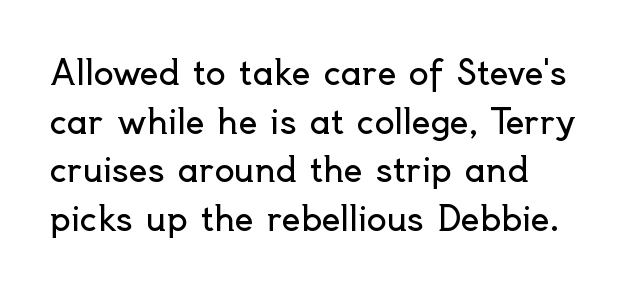
{"serif": "no", "italic": "no", "bold": "no", "weight": "regular", "width": "normal", "x_height": "small", "monospaced": "no", "underline": "no", "align": "left", "line_spacing": "normal", "line_spacing_ratio": 1.47, "letter_spacing": "normal", "letter_spacing_em": 0.0, "glyph_px": 33}
